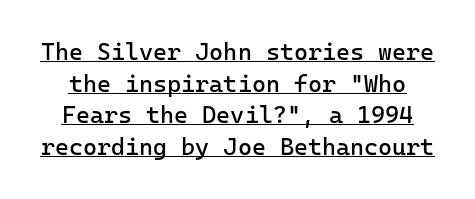
{"italic": "no", "bold": "no", "underline": "yes", "line_spacing": "normal", "line_spacing_ratio": 1.32, "letter_spacing": "normal", "letter_spacing_em": 0.0, "glyph_px": 24}
